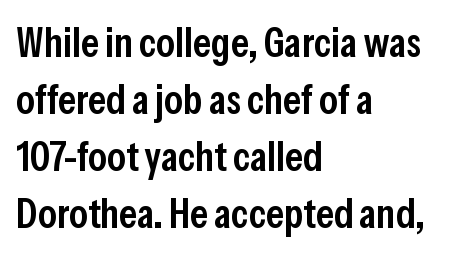
Q: Is the text bold? A: Semi-bold.
Q: Is the text italic (slanted)? A: No, it is upright.
Q: Is the typeface a serif or a sans-serif typeface? A: Sans-serif.
Q: Is the text underlined? A: No.
Q: How is the paragraph aligned? A: Left-aligned.
Q: Is the spacing between letters normal or unusually wide? A: Normal.
Q: Is the spacing between lines tight, normal or loose? A: Normal.
Q: Width (condensed, normal, or wide)? A: Condensed.
Q: Stroke contrast? A: Low.
Q: x-height? A: Medium.
Q: Monospaced? A: No.
